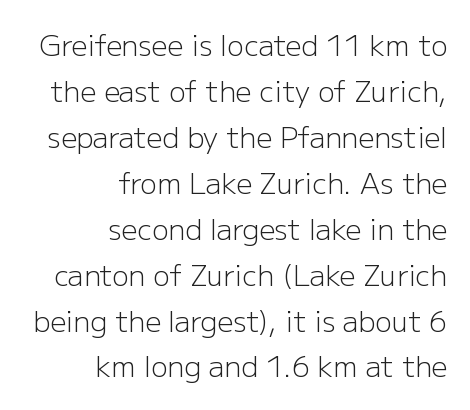
{"serif": "no", "italic": "no", "bold": "no", "weight": "light", "width": "normal", "stroke_contrast": "low", "x_height": "medium", "monospaced": "no", "underline": "no", "align": "right", "line_spacing": "normal", "line_spacing_ratio": 1.64, "letter_spacing": "normal", "letter_spacing_em": 0.0, "glyph_px": 28}
